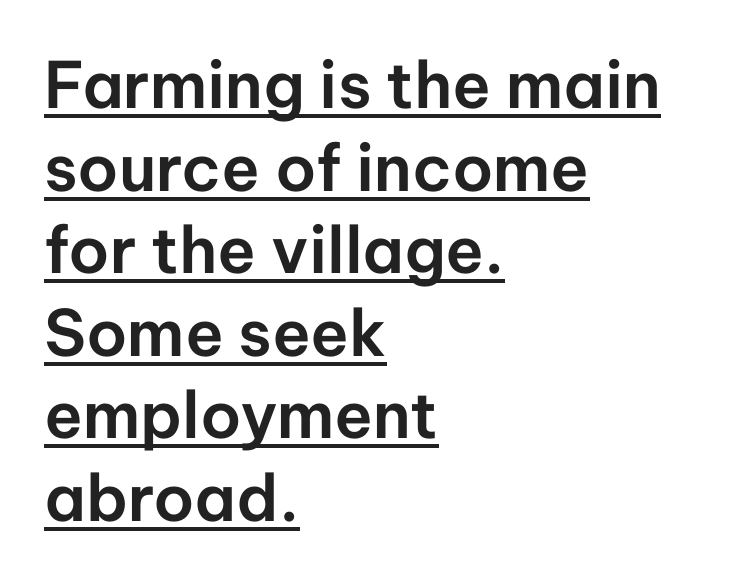
{"serif": "no", "italic": "no", "width": "normal", "stroke_contrast": "low", "x_height": "medium", "monospaced": "no", "underline": "yes", "align": "left", "line_spacing": "normal", "line_spacing_ratio": 1.29, "letter_spacing": "normal", "letter_spacing_em": 0.0, "glyph_px": 64}
